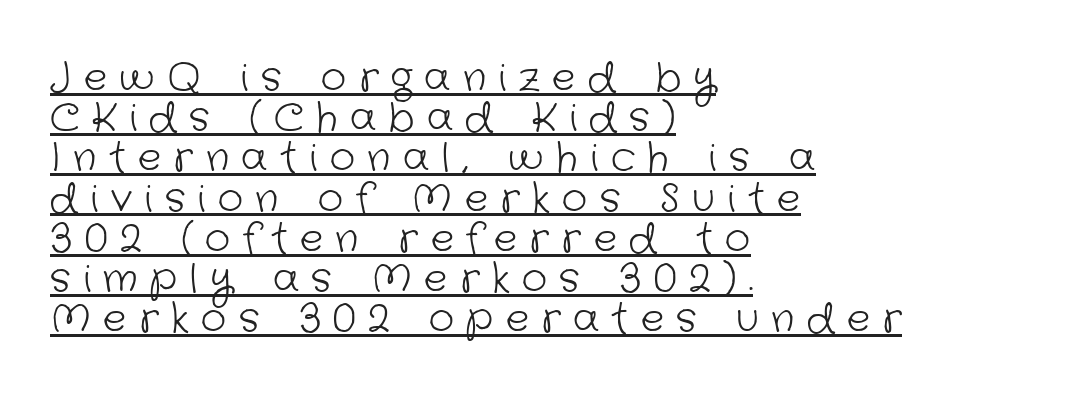
Summary of vertical rhythm: compact, with narrow interline spacing. Grotesque or geometric, the face here clearly has no serifs. These glyphs show unthickened strokes, regular width or finer. Does a line run under the words? Yes, clearly. The letters advance in unequal steps, a hallmark of proportional type. There is plenty of visible air inserted between adjacent glyphs.
